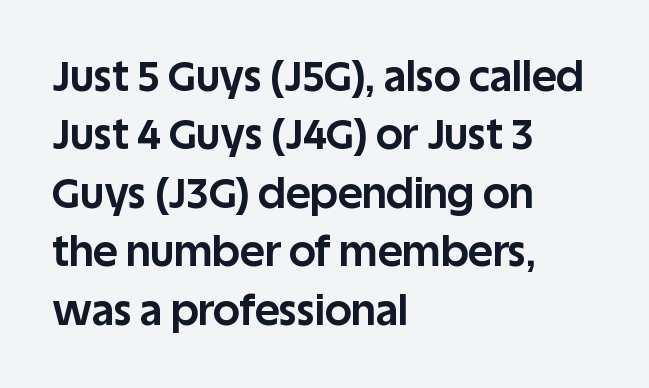
The passage shown is typed in a proportional face where columns would drift. The passage shown is emphatically bold. The glyphs in this specimen are sans serif. Quick note: interline space is typical.
